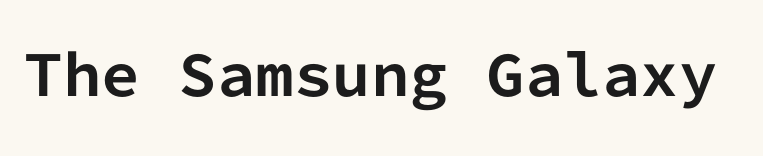
Q: Is the text bold? A: Yes.
Q: Is the text italic (slanted)? A: No, it is upright.
Q: Is the typeface a serif or a sans-serif typeface? A: Sans-serif.
Q: Is the text underlined? A: No.
Q: Is the spacing between letters normal or unusually wide? A: Normal.
Q: Width (condensed, normal, or wide)? A: Normal.
Q: Stroke contrast? A: Low.
Q: x-height? A: Medium.
Q: Monospaced? A: Yes.
